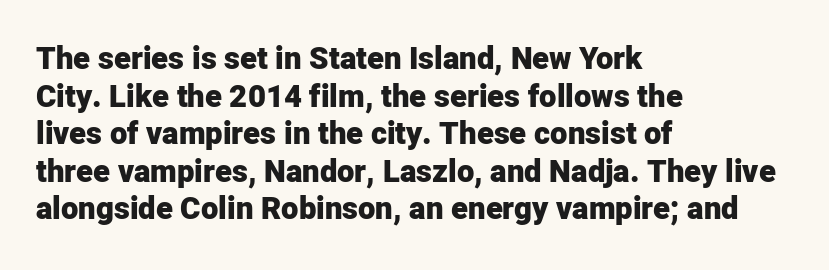
{"serif": "no", "italic": "no", "bold": "yes", "weight": "heavy", "width": "normal", "stroke_contrast": "low", "x_height": "medium", "monospaced": "no", "underline": "no", "align": "left", "line_spacing_ratio": 1.21, "letter_spacing": "normal", "letter_spacing_em": 0.0, "glyph_px": 31}
